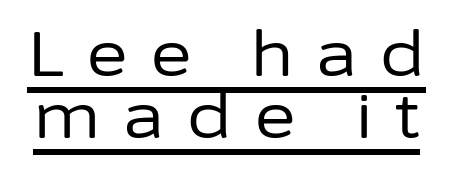
The image shows 63 px regular-weight sans-serif type, upright; set tight line spacing (0.98x), unusually wide letter spacing (+0.35 em), underlined; low stroke contrast and a medium x-height.
